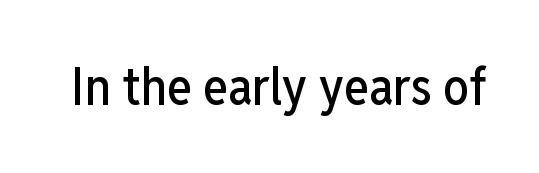
The image shows 52 px condensed sans-serif type, upright; set normal letter spacing, not underlined; low stroke contrast and a medium x-height.
